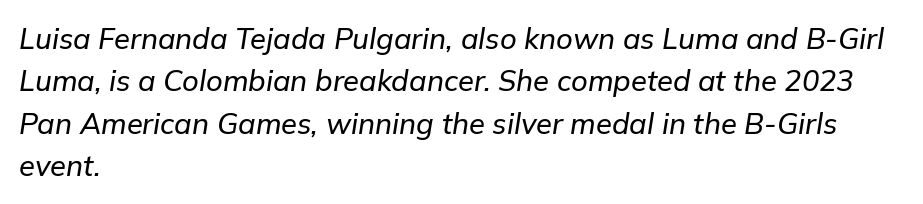
Spacing verdict: proportional, widths tailored to each character. Does extra space separate the letters? No, they use regular spacing. Each new line begins a customary step beneath the previous one. Observe the lean: these are italic letterforms. Is the block centered? No — it sits flush against the left margin. Nobody drew a line under any word here.
